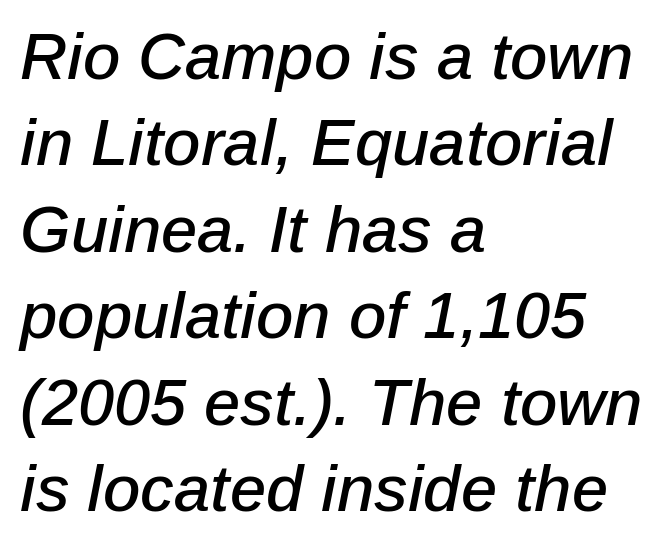
Q: Is the text italic (slanted)? A: Yes, it leans right by about 12 degrees.
Q: Is the text underlined? A: No.
Q: How is the paragraph aligned? A: Left-aligned.
Q: Is the spacing between letters normal or unusually wide? A: Normal.
Q: Is the spacing between lines tight, normal or loose? A: Normal.
Q: Width (condensed, normal, or wide)? A: Normal.
Q: Stroke contrast? A: Low.
Q: x-height? A: Medium.
Q: Monospaced? A: No.
